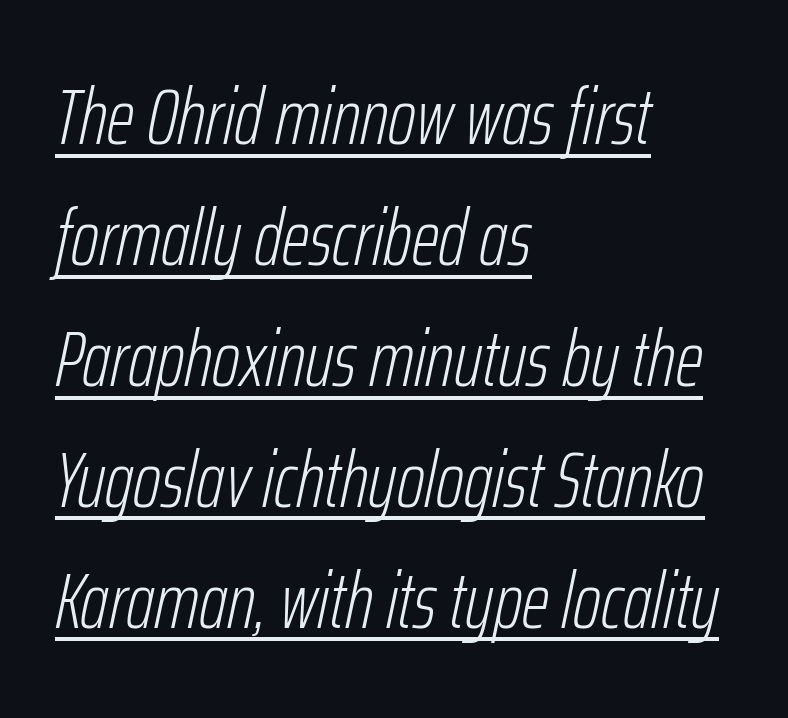
The image shows 78 px light, condensed type, italic (leaning right); set left-aligned, normal line spacing (1.55x), normal letter spacing, underlined; low stroke contrast and a medium x-height.
